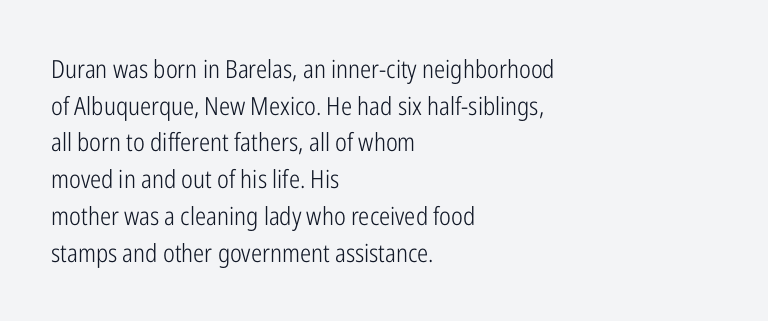
Q: Is the text bold? A: No.
Q: Is the text italic (slanted)? A: No, it is upright.
Q: Is the text underlined? A: No.
Q: How is the paragraph aligned? A: Left-aligned.
Q: Is the spacing between letters normal or unusually wide? A: Normal.
Q: Is the spacing between lines tight, normal or loose? A: Normal.
